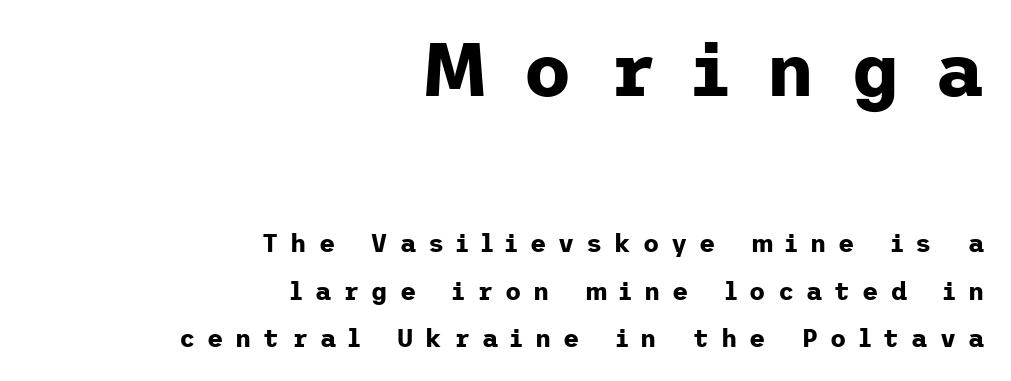
{"serif": "no", "italic": "no", "bold": "yes", "weight": "bold", "width": "normal", "stroke_contrast": "low", "x_height": "medium", "underline": "no", "align": "right", "line_spacing": "loose", "line_spacing_ratio": 1.9, "letter_spacing": "wide", "letter_spacing_em": 0.48, "larger_block": "first", "size_ratio": 3.0, "glyph_px": 75}
